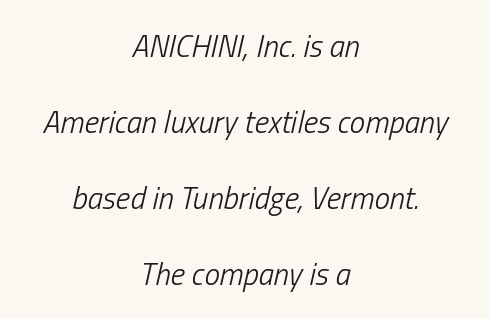
Q: Is the text bold? A: No.
Q: Is the text italic (slanted)? A: Yes, it leans right by about 13 degrees.
Q: Is the text underlined? A: No.
Q: How is the paragraph aligned? A: Centered.
Q: Is the spacing between letters normal or unusually wide? A: Normal.
Q: Is the spacing between lines tight, normal or loose? A: Loose.
Q: Width (condensed, normal, or wide)? A: Condensed.
Q: Stroke contrast? A: Low.
Q: x-height? A: Medium.
Q: Monospaced? A: No.
